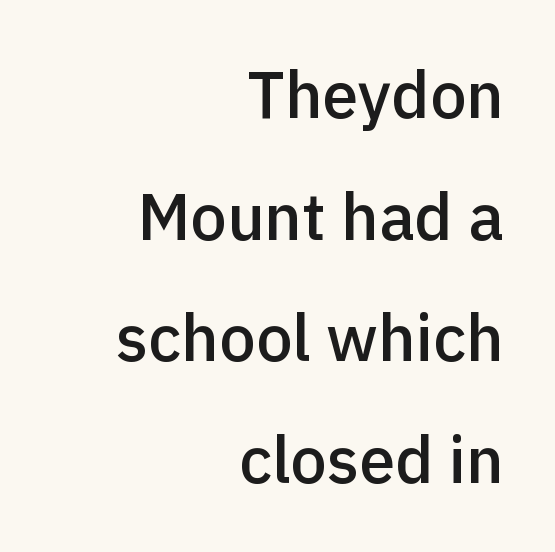
A flush-right, rag-left setting is used for this passage. This sample uses plain, unmodified letter spacing. A typesetter would label this face a sans. In terms of weight, the rendering is demibold, just under bold. The words here are not underlined.
